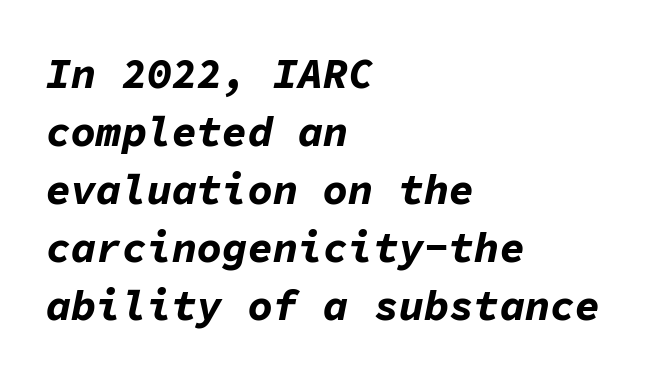
{"italic": "yes", "lean": "right", "slant_degrees": 11, "bold": "yes", "weight": "bold", "width": "normal", "stroke_contrast": "low", "x_height": "medium", "monospaced": "yes", "underline": "no", "align": "left", "line_spacing": "normal", "line_spacing_ratio": 1.38, "letter_spacing": "normal", "letter_spacing_em": 0.0, "glyph_px": 42}
